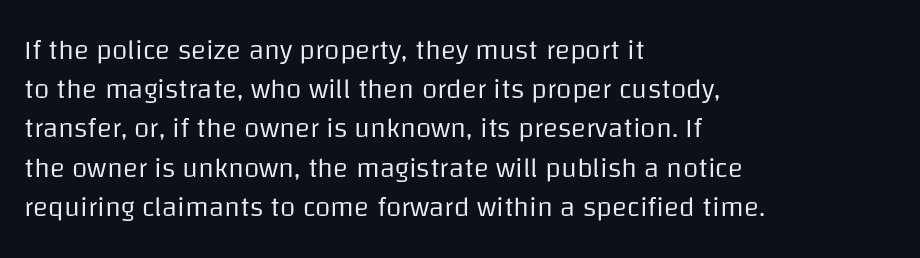
The image shows 28 px regular-weight sans-serif type, upright; set left-aligned, normal line spacing (1.4x), normal letter spacing, not underlined; low stroke contrast and a large x-height.
